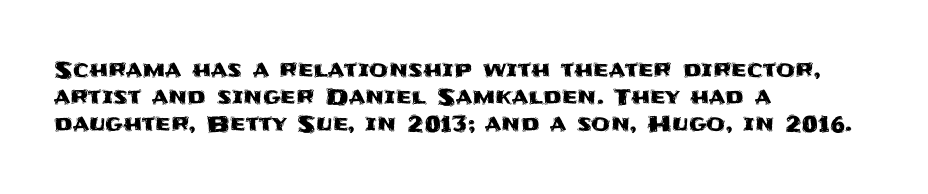
The image shows 22 px text type, upright; set left-aligned, line spacing 1.22x, normal letter spacing, not underlined.
